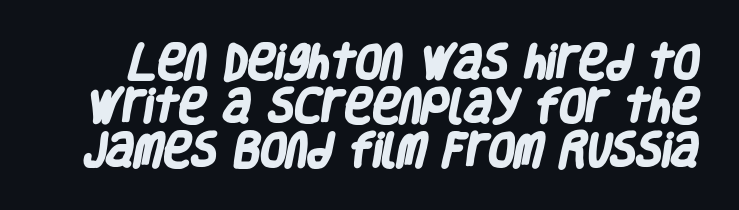
Q: Is the text bold? A: Yes.
Q: Is the typeface a serif or a sans-serif typeface? A: Sans-serif.
Q: Is the text underlined? A: No.
Q: Is the spacing between letters normal or unusually wide? A: Normal.
Q: Width (condensed, normal, or wide)? A: Condensed.
Q: Stroke contrast? A: Low.
Q: x-height? A: Large.
Q: Monospaced? A: No.
